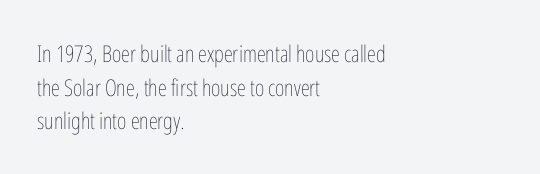
What stands out about the letter spacing? Nothing — it is the standard amount. Type without underlining. You can tell it's not italic because the verticals are truly vertical. Is there much room between lines? A standard amount, neither cramped nor airy.
